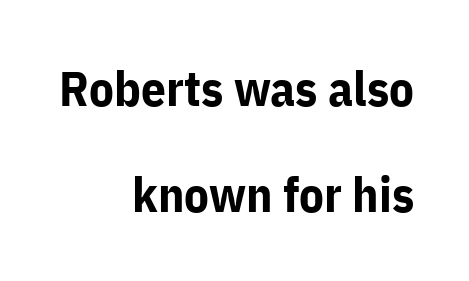
Look at the bottom of the vertical strokes: they stop flat, with no serifs. Any mark beneath the type? The region is blank. Successive baselines arrive slowly, with a big drop between each. Is this a fixed-width face? No — the glyphs have proportional, varying widths.
